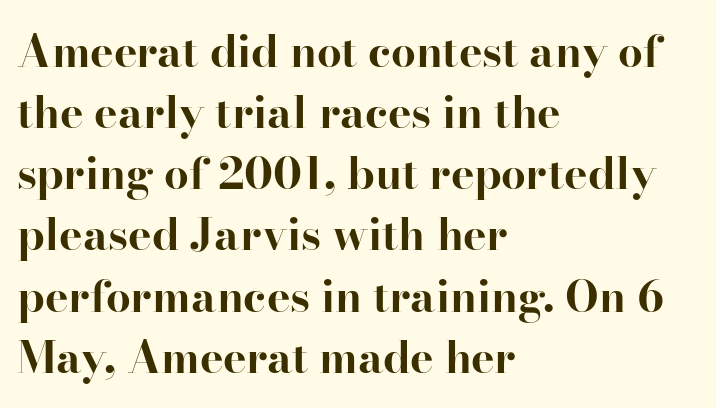
The image shows 44 px bold serif type, upright; set left-aligned, normal line spacing (1.39x), normal letter spacing, not underlined; high stroke contrast and a small x-height.
